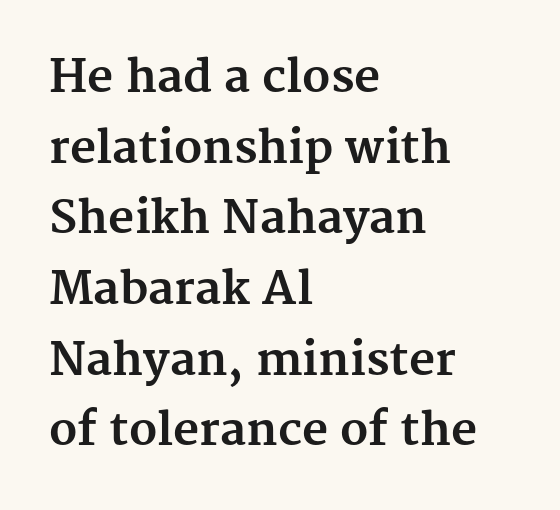
{"serif": "yes", "italic": "no", "bold": "yes", "weight": "bold", "width": "normal", "stroke_contrast": "medium", "x_height": "medium", "monospaced": "no", "underline": "no", "align": "left", "line_spacing": "normal", "line_spacing_ratio": 1.57, "letter_spacing": "normal", "letter_spacing_em": 0.0, "glyph_px": 45}
